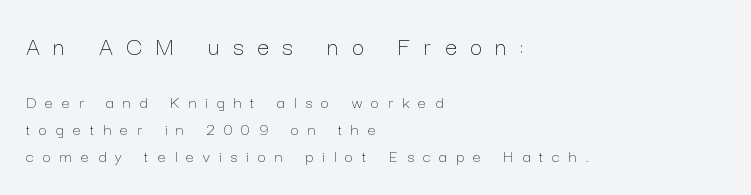
{"italic": "no", "bold": "no", "underline": "no", "align": "left", "line_spacing": "normal", "line_spacing_ratio": 1.5, "letter_spacing": "wide", "letter_spacing_em": 0.5, "larger_block": "first", "size_ratio": 1.5, "glyph_px": 27}
